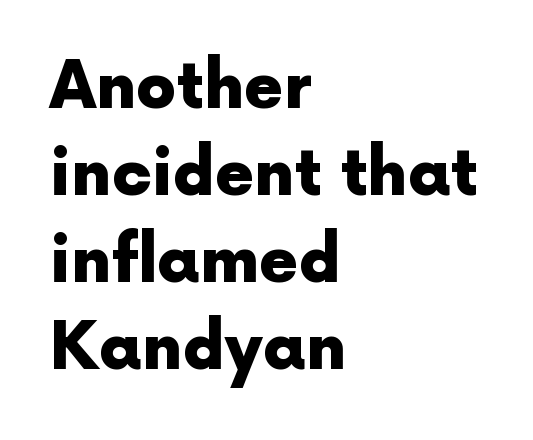
The image shows 64 px heavy sans-serif type, upright; set left-aligned, normal line spacing (1.36x), normal letter spacing, not underlined; a medium x-height.
